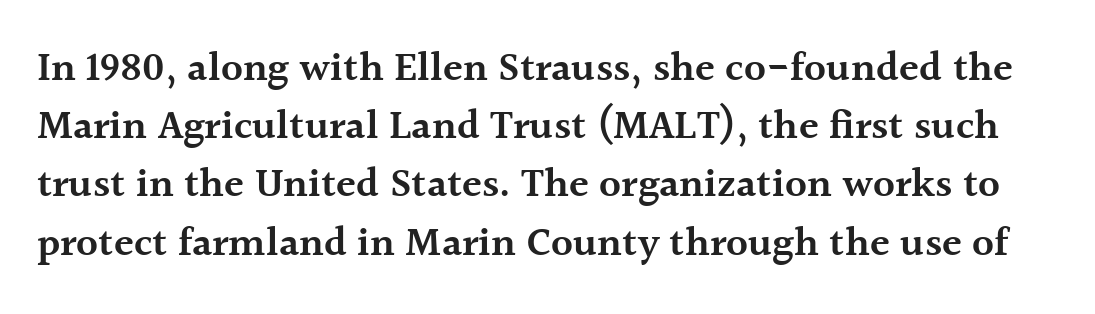
Unlike a clean sans, this face finishes its strokes with serifs. Bold? Not quite — semibold, heavier than regular but stopping short. Quick note: not italic, upright. The block of text has a typical density, with ordinary space between rows.
